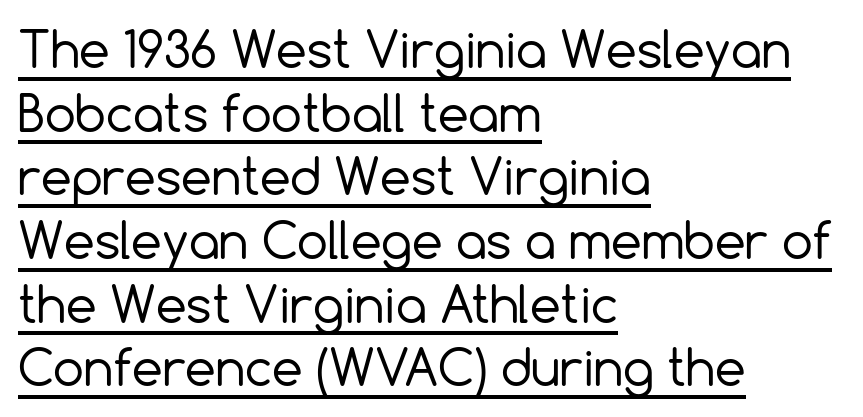
The image shows 49 px regular-weight sans-serif type, upright; set left-aligned, normal line spacing (1.3x), normal letter spacing, underlined; a medium x-height.
